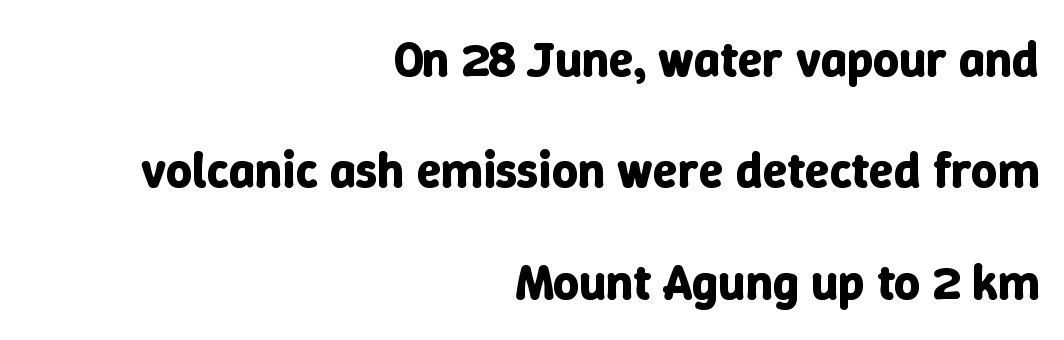
Q: Is the text bold? A: Yes.
Q: Is the text italic (slanted)? A: No, it is upright.
Q: Is the text underlined? A: No.
Q: How is the paragraph aligned? A: Right-aligned.
Q: Is the spacing between letters normal or unusually wide? A: Normal.
Q: Is the spacing between lines tight, normal or loose? A: Loose.
Q: Width (condensed, normal, or wide)? A: Normal.
Q: Stroke contrast? A: Low.
Q: x-height? A: Medium.
Q: Monospaced? A: No.
